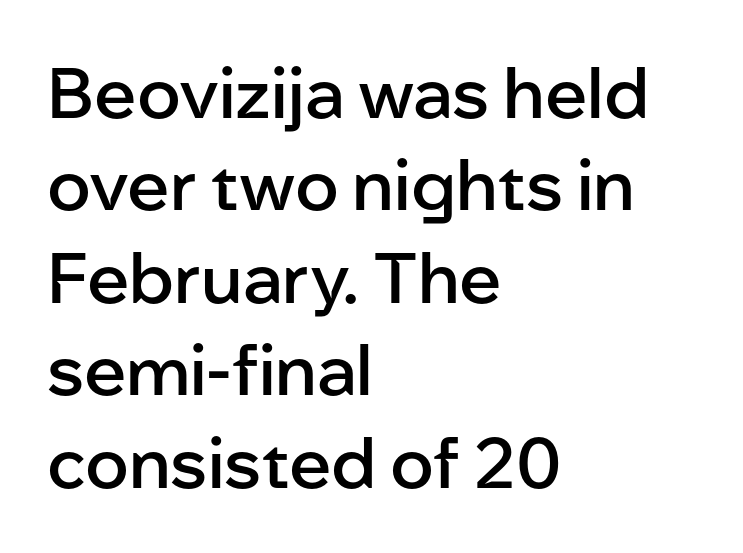
{"serif": "no", "italic": "no", "bold": "semi", "weight": "semibold", "width": "normal", "stroke_contrast": "low", "x_height": "medium", "monospaced": "no", "underline": "no", "align": "left", "line_spacing": "normal", "line_spacing_ratio": 1.32, "letter_spacing": "normal", "letter_spacing_em": 0.0, "glyph_px": 70}
